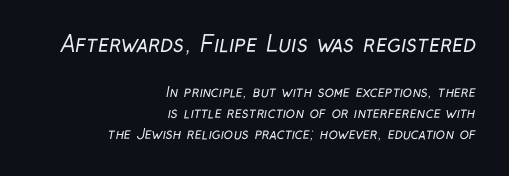
A student would call this right alignment; a typographer would say flush right, rag left. Descenders are the only things crossing below the line. The rendering shrinks the type as you move from the upper chunk to the lower. No chunkiness to these letters — they're not bold.
